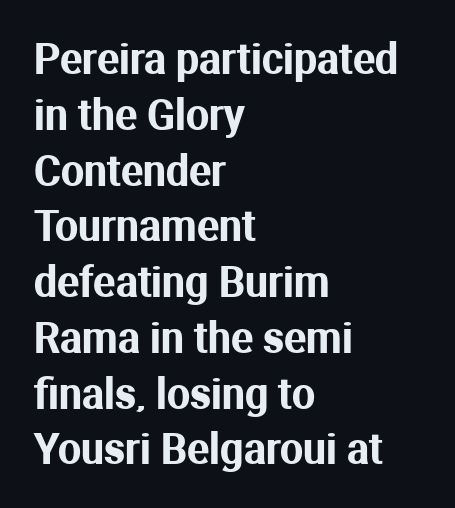
The image shows 41 px sans-serif type, upright; set left-aligned, normal line spacing (1.36x), normal letter spacing, not underlined; medium stroke contrast and a medium x-height.
